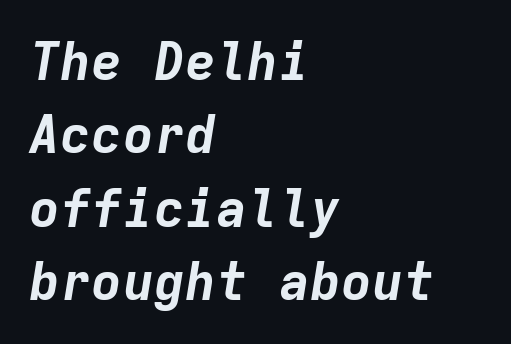
Look at the tracking — it's just the regular setting, nothing added. Here the designer chose a console-style face with uniform glyph widths. The letters are slanted; this is an italic face. The foot of each line stays bare and open.
